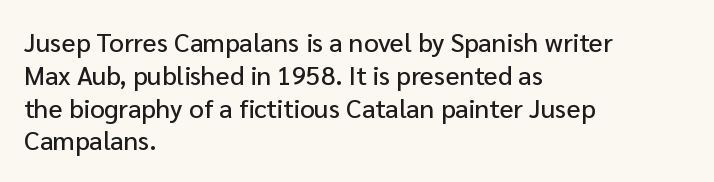
The image shows 26 px text type, upright; set left-aligned, normal line spacing (1.26x), normal letter spacing, not underlined.
